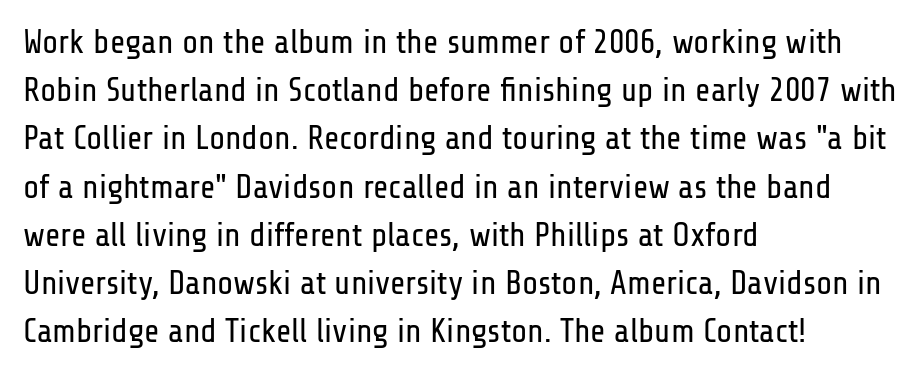
The image shows 33 px regular-weight, condensed sans-serif type, upright; set left-aligned, normal line spacing (1.46x), normal letter spacing, not underlined; low stroke contrast and a medium x-height.
